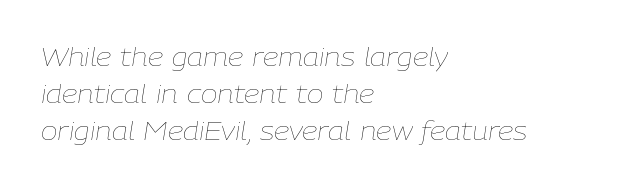
{"italic": "yes", "lean": "right", "slant_degrees": 9, "bold": "no", "underline": "no", "align": "left", "line_spacing": "normal", "line_spacing_ratio": 1.48, "letter_spacing": "normal", "letter_spacing_em": 0.0, "glyph_px": 25}
